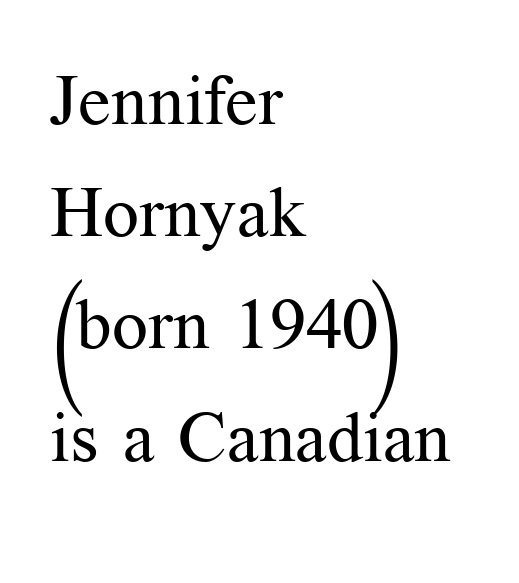
Q: Is the text bold? A: No.
Q: Is the text italic (slanted)? A: No, it is upright.
Q: Is the typeface a serif or a sans-serif typeface? A: Serif.
Q: Is the text underlined? A: No.
Q: How is the paragraph aligned? A: Left-aligned.
Q: Is the spacing between letters normal or unusually wide? A: Normal.
Q: Is the spacing between lines tight, normal or loose? A: Normal.
Q: Width (condensed, normal, or wide)? A: Normal.
Q: Stroke contrast? A: Medium.
Q: x-height? A: Medium.
Q: Monospaced? A: No.
